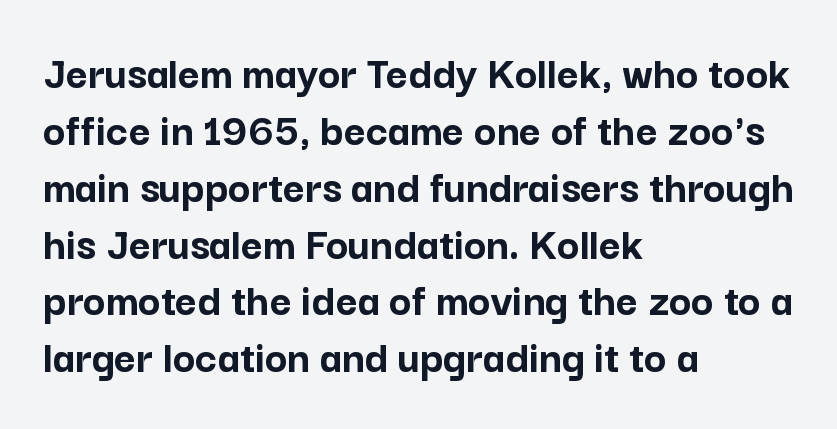
Q: Is the text bold? A: Yes.
Q: Is the text italic (slanted)? A: No, it is upright.
Q: Is the typeface a serif or a sans-serif typeface? A: Sans-serif.
Q: Is the text underlined? A: No.
Q: How is the paragraph aligned? A: Left-aligned.
Q: Is the spacing between letters normal or unusually wide? A: Normal.
Q: Width (condensed, normal, or wide)? A: Normal.
Q: Stroke contrast? A: Low.
Q: x-height? A: Medium.
Q: Monospaced? A: No.
